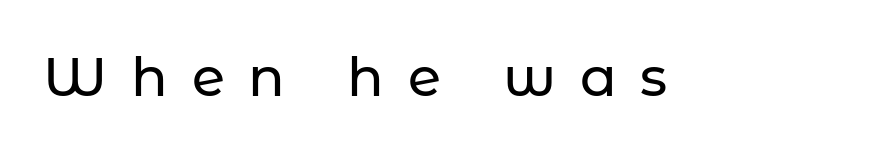
Q: Is the text italic (slanted)? A: No, it is upright.
Q: Is the typeface a serif or a sans-serif typeface? A: Sans-serif.
Q: Is the text underlined? A: No.
Q: Is the spacing between letters normal or unusually wide? A: Unusually wide.
Q: Width (condensed, normal, or wide)? A: Normal.
Q: Stroke contrast? A: Low.
Q: x-height? A: Medium.
Q: Monospaced? A: No.
